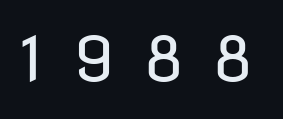
Q: Is the text bold? A: No.
Q: Is the text italic (slanted)? A: No, it is upright.
Q: Is the typeface a serif or a sans-serif typeface? A: Sans-serif.
Q: Is the text underlined? A: No.
Q: Is the spacing between letters normal or unusually wide? A: Unusually wide.
Q: Width (condensed, normal, or wide)? A: Condensed.
Q: Stroke contrast? A: Low.
Q: x-height? A: Medium.
Q: Monospaced? A: No.
